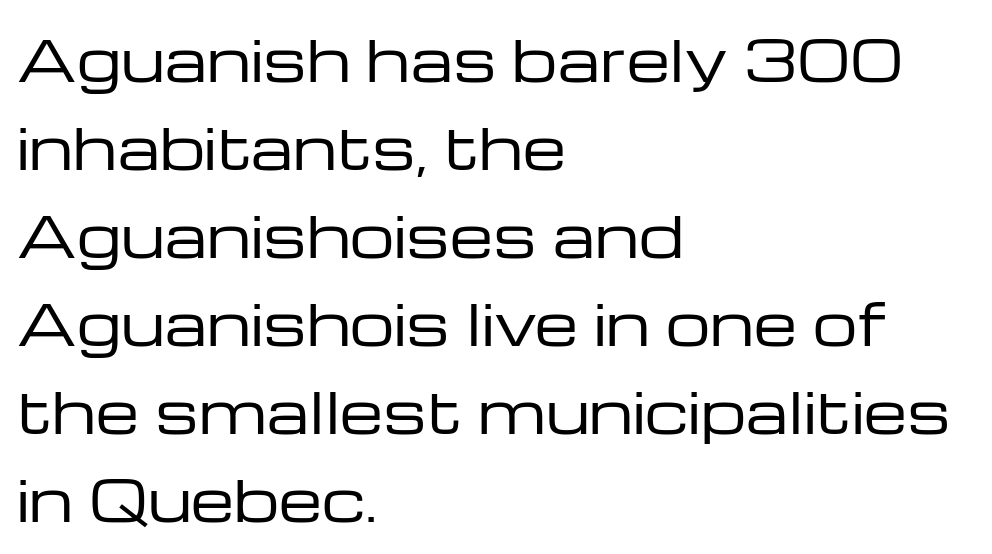
The font is comparable to plain body text, perhaps lighter. Do the characters align in a grid? No, the font is proportional. The passage shown has conventional tracking throughout. This is roman type, the default non-slanted kind. The lines in this sample share a left origin and differ only in where they stop. Regular leading.
